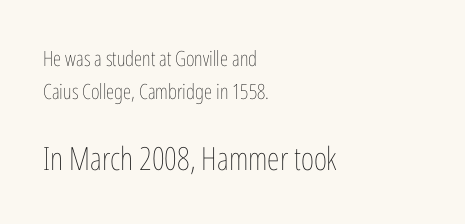
Q: Is the text bold? A: No.
Q: Is the text italic (slanted)? A: No, it is upright.
Q: Is the text underlined? A: No.
Q: How is the paragraph aligned? A: Left-aligned.
Q: Is the spacing between letters normal or unusually wide? A: Normal.
Q: Is the spacing between lines tight, normal or loose? A: Normal.
Q: Which block of text is set in a larger size, the first (top) or the second (bottom)? A: The second (bottom) one.
Q: Width (condensed, normal, or wide)? A: Condensed.
Q: Stroke contrast? A: Low.
Q: x-height? A: Medium.
Q: Monospaced? A: No.
